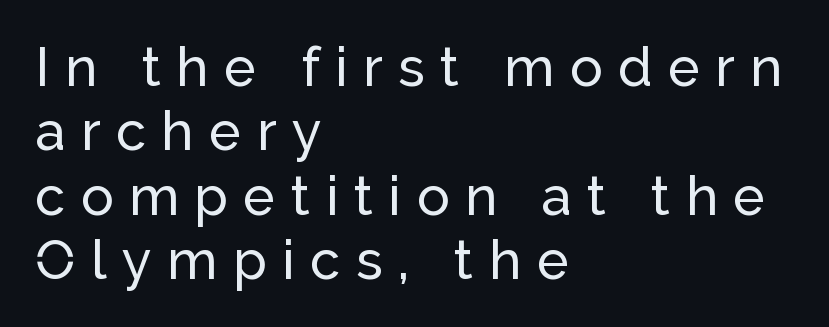
This is the regular roman posture of the typeface. This rendering uses left alignment, leaving the right contour irregular. Descender tails drop into unmarked territory. Does extra space separate the letters? Yes, quite a lot of it. The text was rendered using a sans face with plain stroke endings. The letters advance in unequal steps, a hallmark of proportional type.
